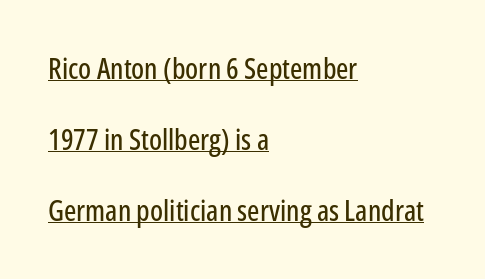
{"serif": "no", "italic": "no", "width": "condensed", "stroke_contrast": "low", "x_height": "medium", "monospaced": "no", "underline": "yes", "align": "left", "line_spacing": "loose", "line_spacing_ratio": 2.45, "letter_spacing": "normal", "letter_spacing_em": 0.0, "glyph_px": 29}
